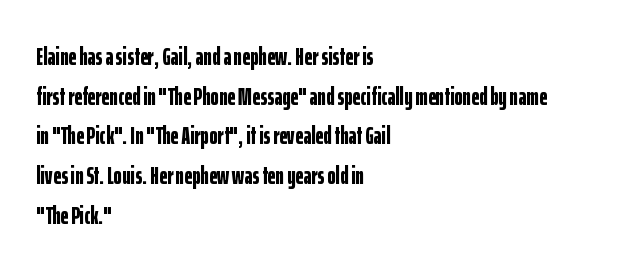
The image shows 25 px bold type, upright; set left-aligned, normal line spacing (1.59x), normal letter spacing, not underlined.
